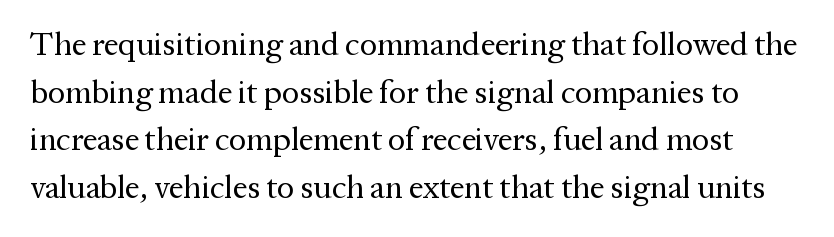
The image shows 32 px regular-weight serif type, upright; set normal line spacing (1.49x), normal letter spacing, not underlined; medium stroke contrast and a medium x-height.
